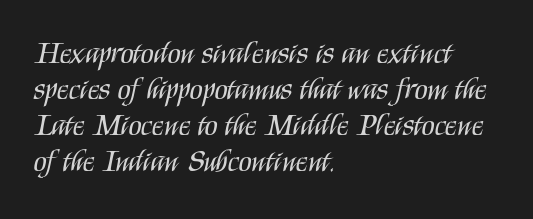
{"serif": "no", "bold": "no", "weight": "regular", "width": "condensed", "stroke_contrast": "medium", "x_height": "large", "monospaced": "no", "underline": "no", "align": "left", "line_spacing_ratio": 1.2, "letter_spacing": "normal", "letter_spacing_em": 0.0, "glyph_px": 30}
